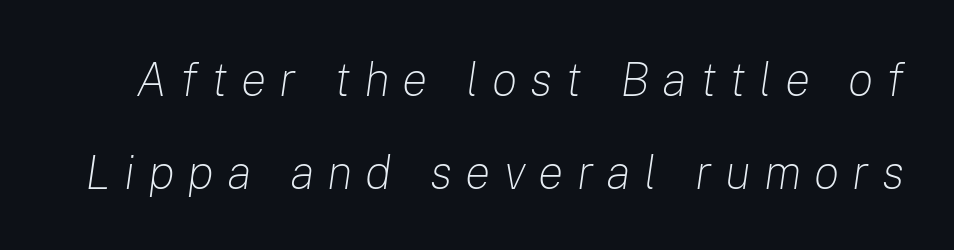
{"italic": "yes", "lean": "right", "slant_degrees": 8, "bold": "no", "weight": "light", "width": "normal", "stroke_contrast": "low", "x_height": "medium", "monospaced": "no", "underline": "no", "line_spacing": "loose", "line_spacing_ratio": 1.93, "letter_spacing": "wide", "letter_spacing_em": 0.27, "glyph_px": 48}
